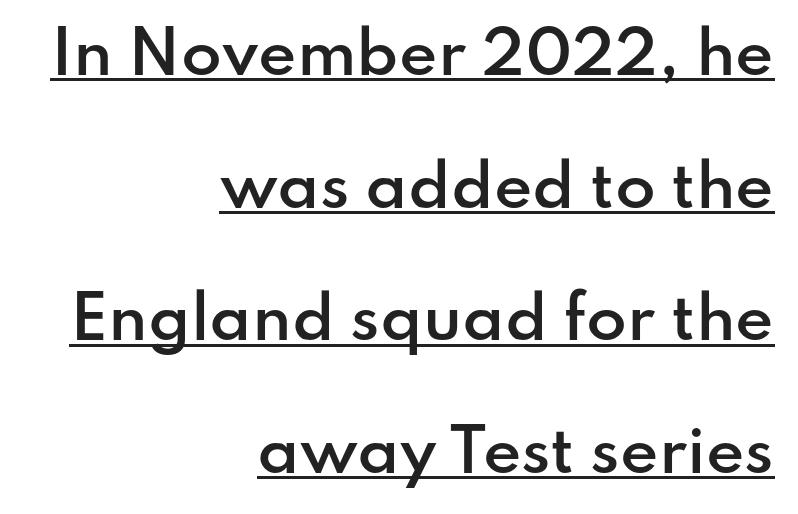
Q: Is the text bold? A: Semi-bold.
Q: Is the text italic (slanted)? A: No, it is upright.
Q: Is the typeface a serif or a sans-serif typeface? A: Sans-serif.
Q: Is the text underlined? A: Yes.
Q: How is the paragraph aligned? A: Right-aligned.
Q: Is the spacing between letters normal or unusually wide? A: Normal.
Q: Is the spacing between lines tight, normal or loose? A: Loose.
Q: Width (condensed, normal, or wide)? A: Normal.
Q: Stroke contrast? A: Low.
Q: x-height? A: Small.
Q: Monospaced? A: No.
